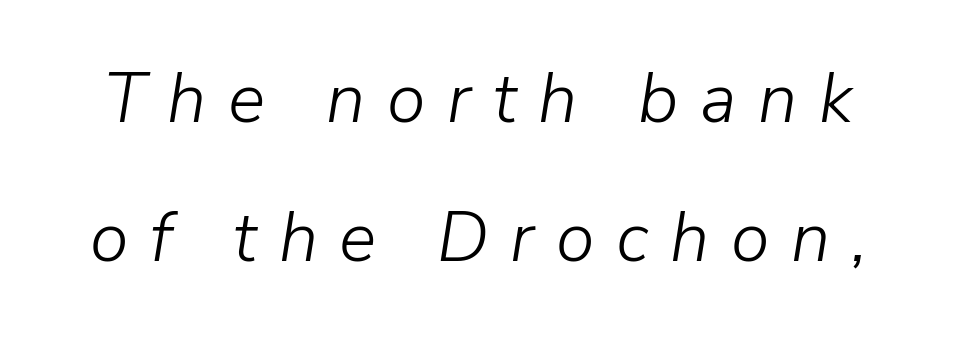
Q: Is the text bold? A: No.
Q: Is the text italic (slanted)? A: Yes, it leans right by about 9 degrees.
Q: Is the text underlined? A: No.
Q: Is the spacing between letters normal or unusually wide? A: Unusually wide.
Q: Is the spacing between lines tight, normal or loose? A: Loose.
Q: Width (condensed, normal, or wide)? A: Normal.
Q: Stroke contrast? A: Low.
Q: x-height? A: Medium.
Q: Monospaced? A: No.
